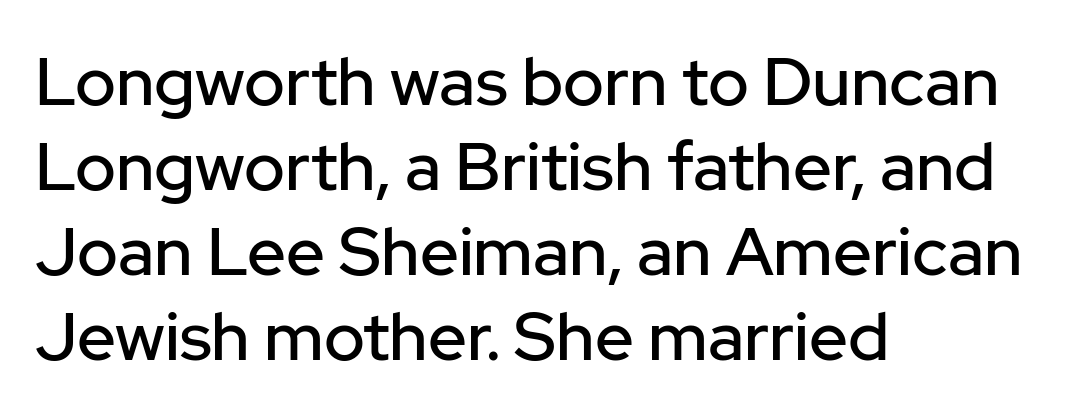
The image shows 68 px sans-serif type, upright; set left-aligned, normal line spacing (1.25x), normal letter spacing, not underlined; low stroke contrast and a medium x-height.
